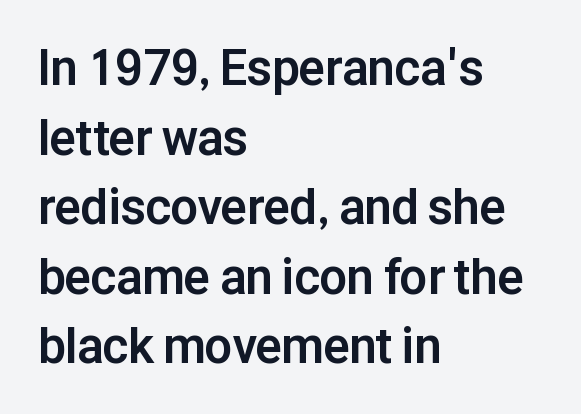
How would I describe the line gaps? Plain and ordinary. This sample uses an upright cut, with every glyph sitting square on the baseline. These lines are rendered in a variable-pitch font. One-word summary of the alignment: left.
